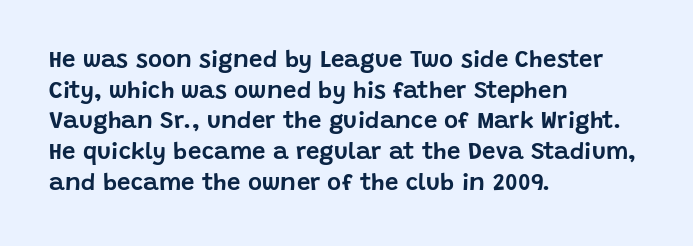
The image shows 24 px text type, upright; set left-aligned, normal line spacing (1.28x), normal letter spacing, not underlined.
